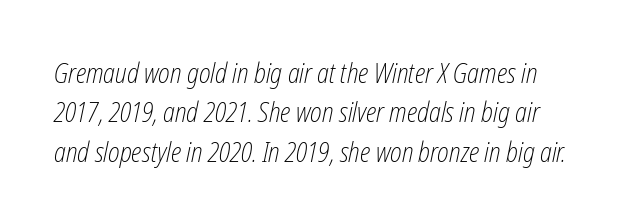
The passage shown is not underscored anywhere. This sample keeps an unexceptional amount of space between lines. Summary of weight: not heavy and not bold. A typesetter would mark this as italic.
